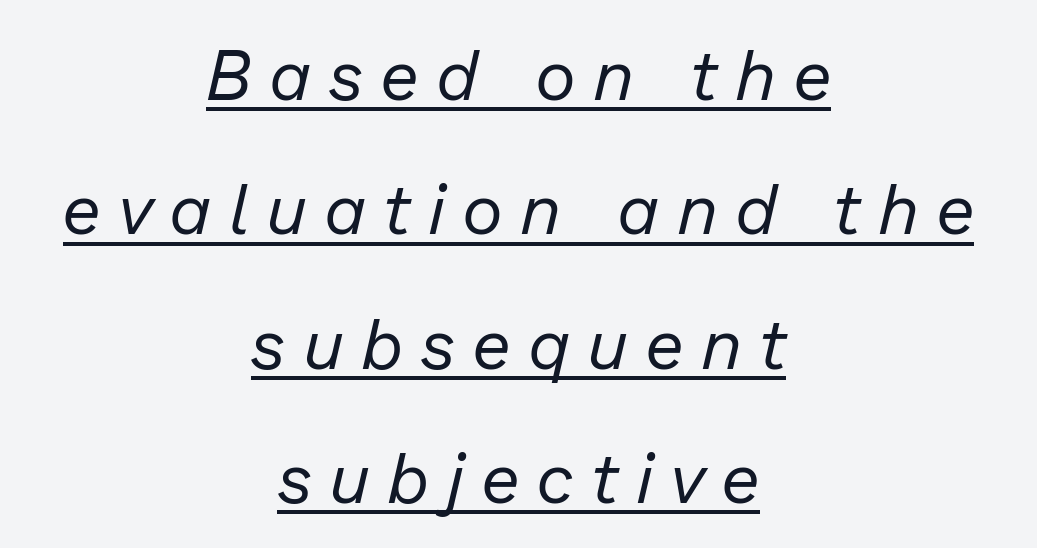
This sample uses expanded letter spacing, leaving extra air between glyphs. In terms of posture, this sample is oblique. This sample is center-justified, so both line endings float freely. The strokes are not fattened; the text isn't bold.
